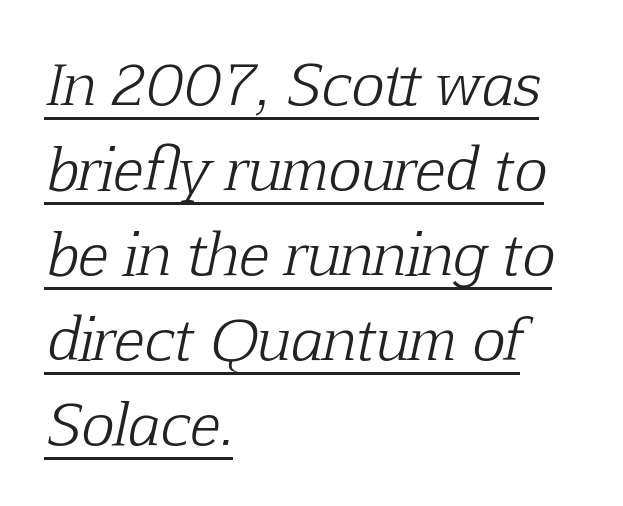
{"serif": "yes", "italic": "yes", "lean": "right", "slant_degrees": 12, "bold": "no", "weight": "light", "width": "normal", "stroke_contrast": "low", "x_height": "medium", "monospaced": "no", "underline": "yes", "align": "left", "line_spacing": "normal", "line_spacing_ratio": 1.52, "letter_spacing": "normal", "letter_spacing_em": 0.0, "glyph_px": 56}
